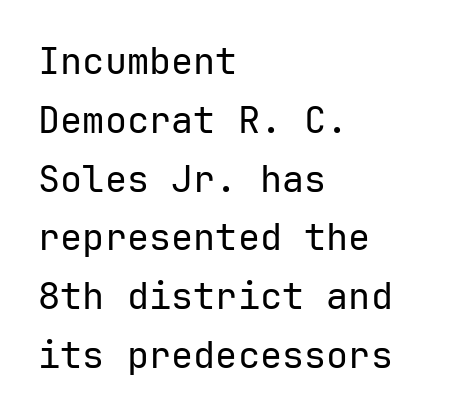
Lines of text with bare space underneath. Italic? Not at all — the glyphs are vertical. Weight: not bold — regular or lighter. Look at the bottom of the vertical strokes: they stop flat, with no serifs. Is the block centered? No — it sits flush against the left margin. Tracking here is standard; glyphs follow each other at the usual distance.
